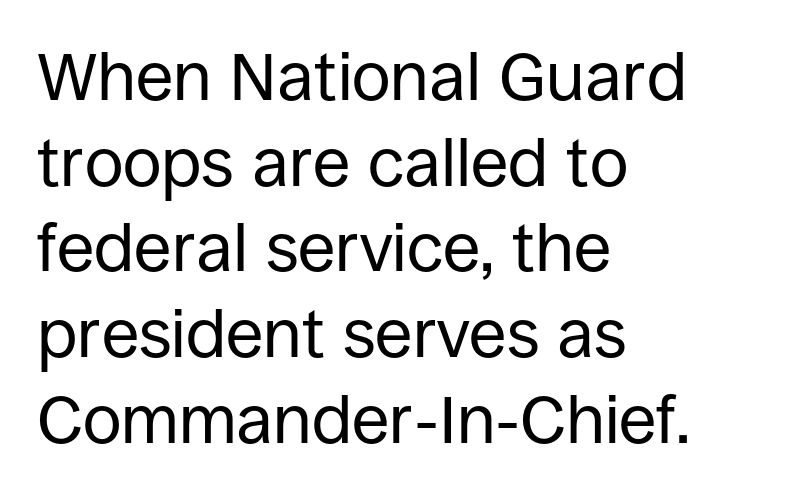
The image shows 68 px regular-weight sans-serif type, upright; set left-aligned, normal line spacing (1.26x), normal letter spacing, not underlined; low stroke contrast and a large x-height.
